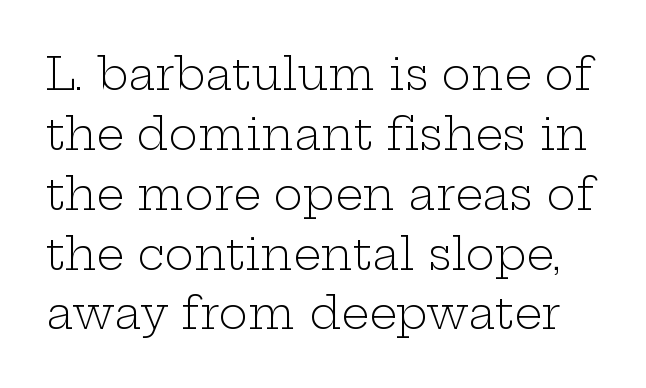
{"serif": "yes", "italic": "no", "bold": "no", "weight": "light", "width": "wide", "stroke_contrast": "low", "x_height": "medium", "monospaced": "no", "underline": "no", "line_spacing": "normal", "line_spacing_ratio": 1.36, "letter_spacing": "normal", "letter_spacing_em": 0.0, "glyph_px": 44}
